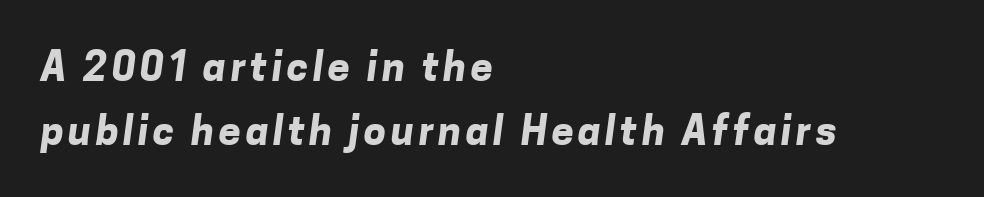
The block of text has a typical density, with ordinary space between rows. One-word summary of the alignment: left. Each row of text sits above clean, open space. Every letter is thick-stroked: bold, no question. Classification — sans serif. Is this a fixed-width face? No — the glyphs have proportional, varying widths.
